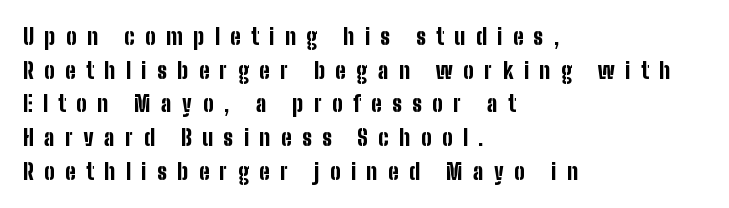
The image shows 22 px bold type, upright; set left-aligned, normal line spacing (1.53x), unusually wide letter spacing (+0.48 em), not underlined.
